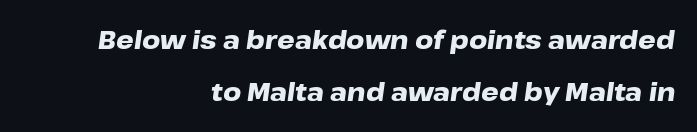
Q: Is the text bold? A: Yes.
Q: Is the text italic (slanted)? A: Yes, it leans right by about 8 degrees.
Q: Is the text underlined? A: No.
Q: How is the paragraph aligned? A: Right-aligned.
Q: Is the spacing between letters normal or unusually wide? A: Normal.
Q: Is the spacing between lines tight, normal or loose? A: Loose.
